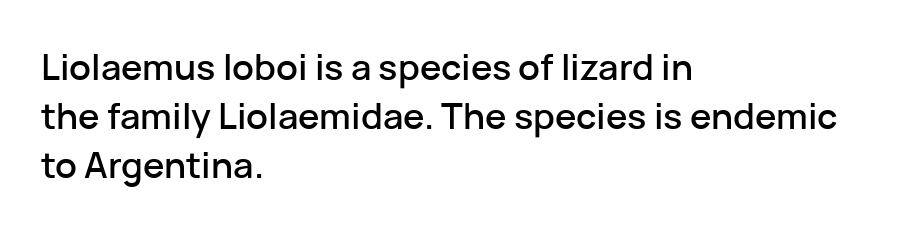
{"serif": "no", "italic": "no", "width": "normal", "stroke_contrast": "low", "x_height": "medium", "monospaced": "no", "underline": "no", "align": "left", "line_spacing": "normal", "line_spacing_ratio": 1.36, "letter_spacing": "normal", "letter_spacing_em": 0.0, "glyph_px": 36}
